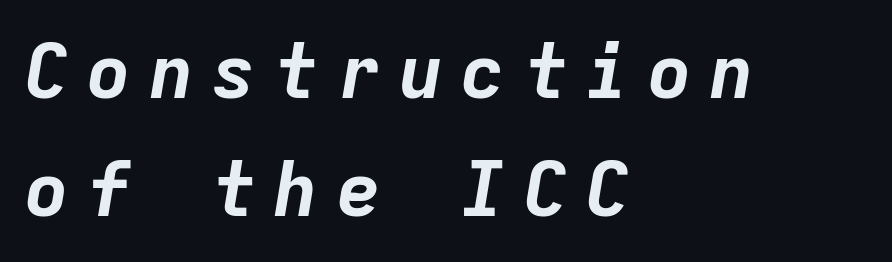
Pretty heavy lettering here — definitely bold. These lines are rendered in a fixed-pitch font. The area under the type is left untouched. It's the slanting kind of type.
